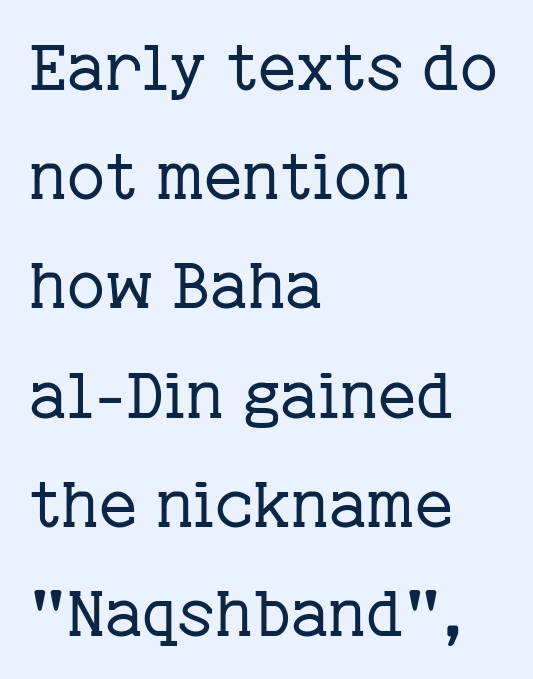
Q: Is the text bold? A: No.
Q: Is the text italic (slanted)? A: No, it is upright.
Q: Is the typeface a serif or a sans-serif typeface? A: Serif.
Q: Is the text underlined? A: No.
Q: How is the paragraph aligned? A: Left-aligned.
Q: Is the spacing between letters normal or unusually wide? A: Normal.
Q: Is the spacing between lines tight, normal or loose? A: Normal.
Q: Width (condensed, normal, or wide)? A: Normal.
Q: Stroke contrast? A: Low.
Q: x-height? A: Medium.
Q: Monospaced? A: No.
